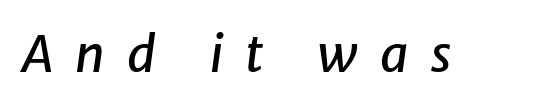
The image shows 50 px text type, italic (leaning right); set unusually wide letter spacing (+0.44 em), not underlined; low stroke contrast and a medium x-height.
